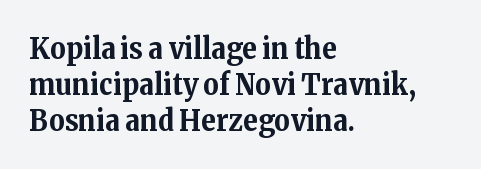
{"serif": "yes", "italic": "no", "bold": "yes", "weight": "bold", "width": "normal", "stroke_contrast": "medium", "x_height": "medium", "monospaced": "no", "underline": "no", "align": "left", "line_spacing_ratio": 1.2, "letter_spacing": "normal", "letter_spacing_em": 0.0, "glyph_px": 30}
